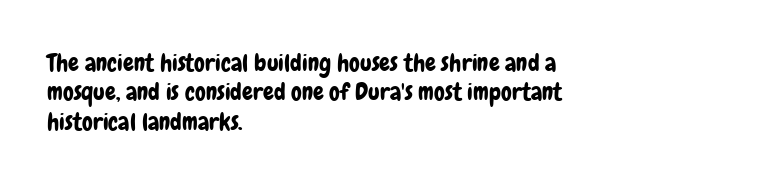
Q: Is the text italic (slanted)? A: No, it is upright.
Q: Is the text underlined? A: No.
Q: How is the paragraph aligned? A: Left-aligned.
Q: Is the spacing between letters normal or unusually wide? A: Normal.
